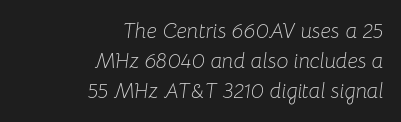
Q: Is the text bold? A: No.
Q: Is the text italic (slanted)? A: Yes, it leans right by about 8 degrees.
Q: Is the text underlined? A: No.
Q: How is the paragraph aligned? A: Right-aligned.
Q: Is the spacing between letters normal or unusually wide? A: Normal.
Q: Is the spacing between lines tight, normal or loose? A: Normal.
